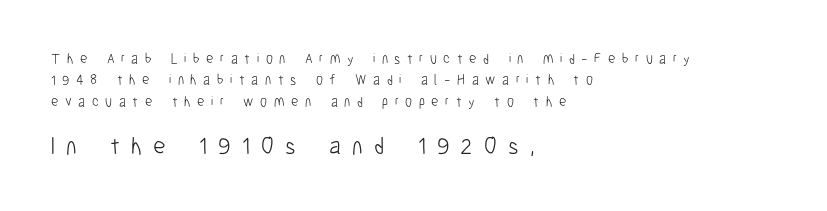
The line-height multiplier appears to be the usual default. The block sitting lower on the canvas is the one with enlarged characters. A bare baseline throughout the passage. In CSS terms this would be text-align: left. The specimen reads as upright at a glance. The letters are spread apart with noticeably loose tracking.
